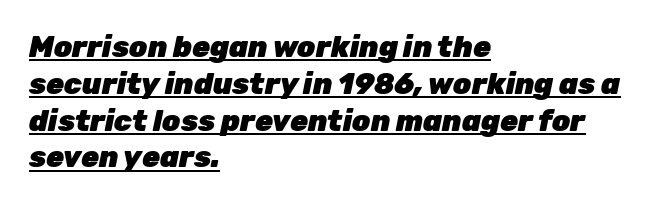
{"italic": "yes", "lean": "right", "slant_degrees": 12, "bold": "yes", "weight": "heavy", "width": "normal", "stroke_contrast": "low", "x_height": "medium", "monospaced": "no", "underline": "yes", "align": "left", "line_spacing": "normal", "line_spacing_ratio": 1.27, "letter_spacing": "normal", "letter_spacing_em": 0.0, "glyph_px": 29}
